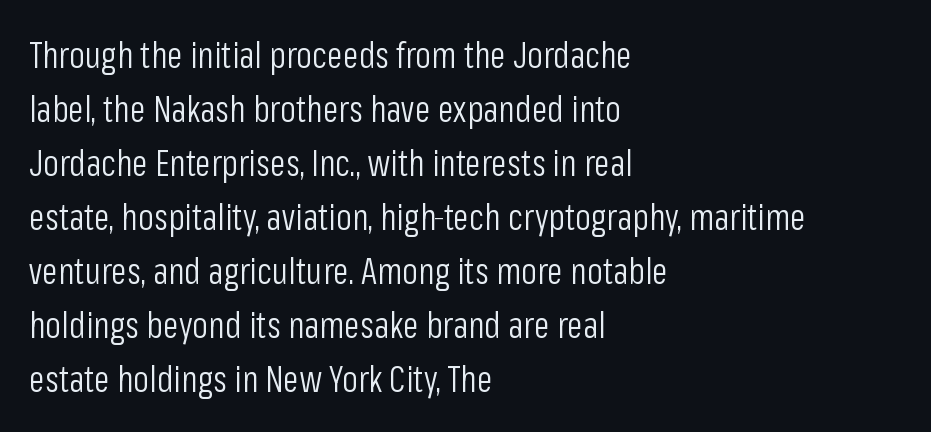
Q: Is the text bold? A: No.
Q: Is the text italic (slanted)? A: No, it is upright.
Q: Is the typeface a serif or a sans-serif typeface? A: Sans-serif.
Q: Is the text underlined? A: No.
Q: How is the paragraph aligned? A: Left-aligned.
Q: Is the spacing between letters normal or unusually wide? A: Normal.
Q: Is the spacing between lines tight, normal or loose? A: Normal.
Q: Width (condensed, normal, or wide)? A: Condensed.
Q: Stroke contrast? A: Low.
Q: x-height? A: Medium.
Q: Monospaced? A: No.
